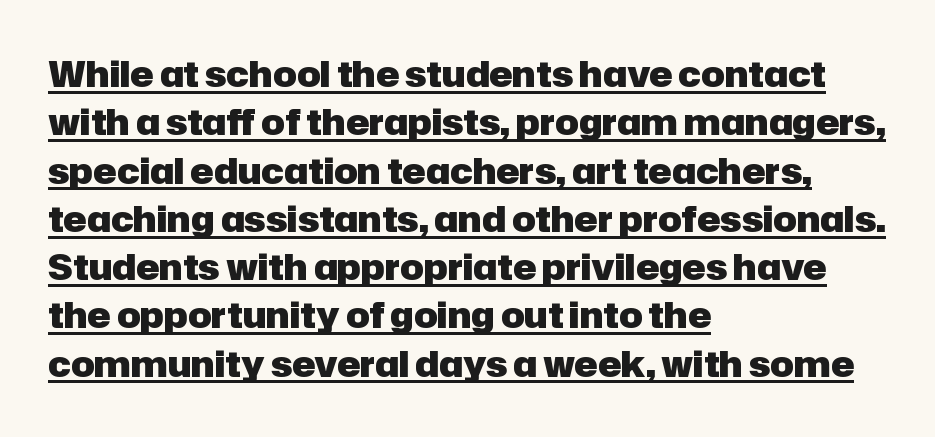
Q: Is the text bold? A: Yes.
Q: Is the text italic (slanted)? A: No, it is upright.
Q: Is the typeface a serif or a sans-serif typeface? A: Sans-serif.
Q: Is the text underlined? A: Yes.
Q: How is the paragraph aligned? A: Left-aligned.
Q: Is the spacing between letters normal or unusually wide? A: Normal.
Q: Is the spacing between lines tight, normal or loose? A: Normal.
Q: Width (condensed, normal, or wide)? A: Normal.
Q: Stroke contrast? A: Low.
Q: x-height? A: Medium.
Q: Monospaced? A: No.
